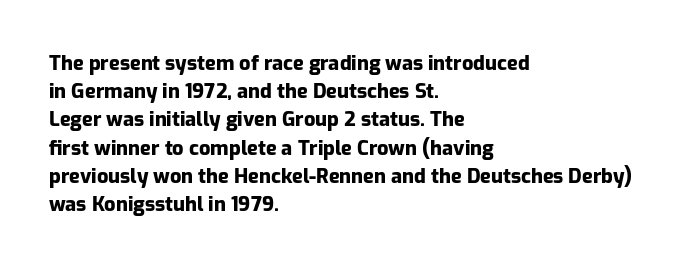
{"italic": "no", "bold": "yes", "underline": "no", "align": "left", "line_spacing": "normal", "line_spacing_ratio": 1.41, "letter_spacing": "normal", "letter_spacing_em": 0.0, "glyph_px": 20}
